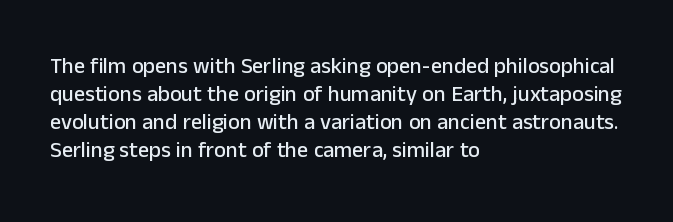
The image shows 22 px text type, upright; set left-aligned, normal line spacing (1.27x), normal letter spacing, not underlined.
